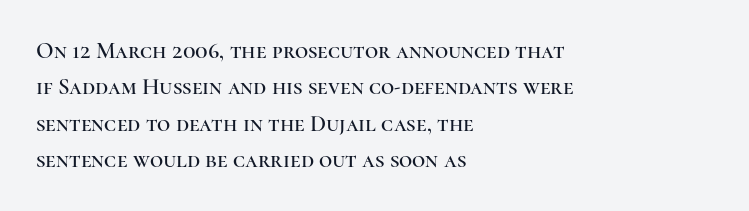
Q: Is the text italic (slanted)? A: No, it is upright.
Q: Is the text underlined? A: No.
Q: How is the paragraph aligned? A: Left-aligned.
Q: Is the spacing between letters normal or unusually wide? A: Normal.
Q: Is the spacing between lines tight, normal or loose? A: Normal.
